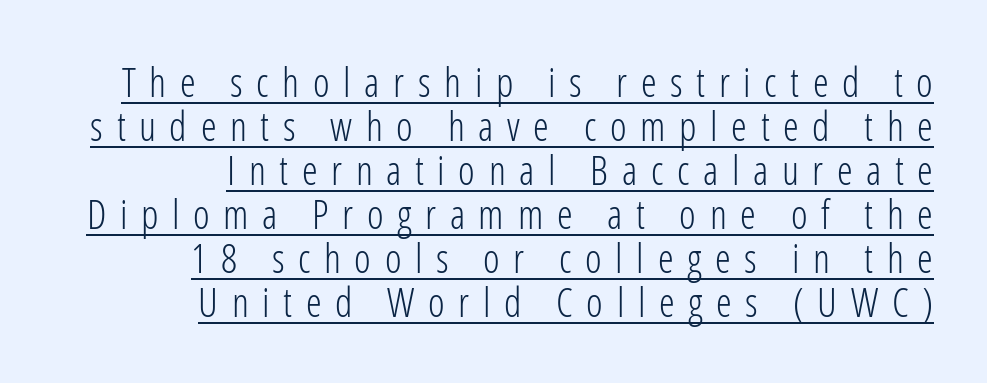
{"serif": "no", "italic": "no", "bold": "no", "weight": "light", "width": "condensed", "stroke_contrast": "low", "x_height": "medium", "monospaced": "no", "underline": "yes", "align": "right", "line_spacing": "tight", "line_spacing_ratio": 1.1, "letter_spacing": "wide", "letter_spacing_em": 0.34, "glyph_px": 40}
